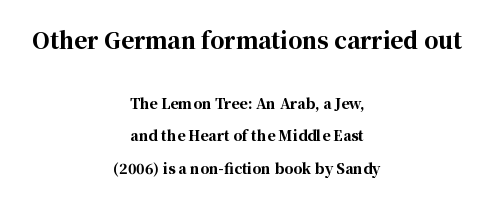
The image shows 22 px bold type, upright; set centered, loose line spacing (2.33x), normal letter spacing, not underlined; the first (top) block is 1.57x larger.
